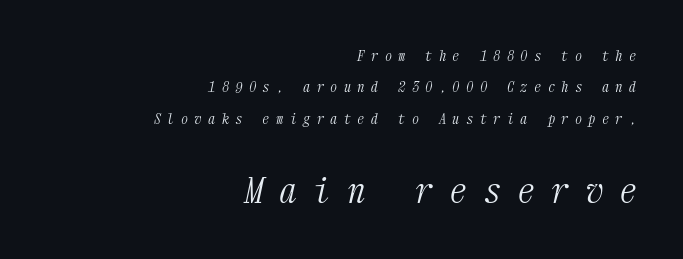
The image shows 35 px light, condensed serif type, italic (leaning right), monospaced; set right-aligned, loose line spacing (2.25x), unusually wide letter spacing (+0.47 em), not underlined; the second (bottom) block is 2.5x larger; medium stroke contrast and a medium x-height.
